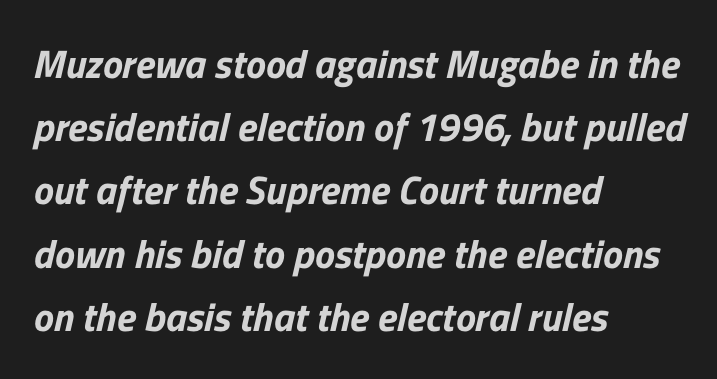
What stands out about the letter spacing? Nothing — it is the standard amount. The letters carry no serifs — their stems end cleanly without finishing strokes. Type without underlining. Left-aligned paragraph, ragged on the right.
